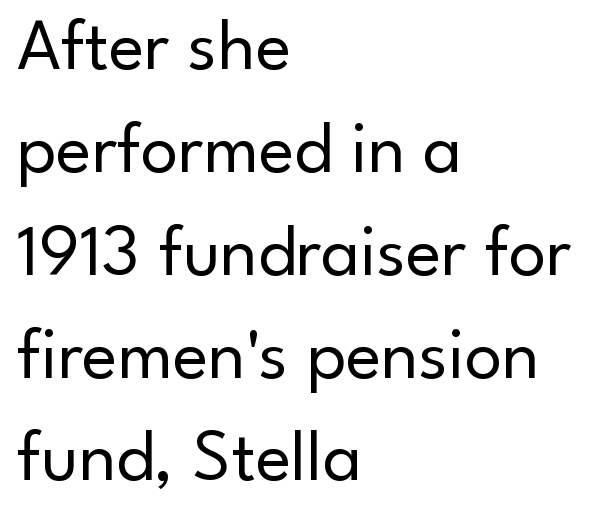
Q: Is the text bold? A: No.
Q: Is the text italic (slanted)? A: No, it is upright.
Q: Is the typeface a serif or a sans-serif typeface? A: Sans-serif.
Q: Is the text underlined? A: No.
Q: How is the paragraph aligned? A: Left-aligned.
Q: Is the spacing between letters normal or unusually wide? A: Normal.
Q: Is the spacing between lines tight, normal or loose? A: Normal.
Q: Width (condensed, normal, or wide)? A: Normal.
Q: Stroke contrast? A: Low.
Q: x-height? A: Small.
Q: Monospaced? A: No.
